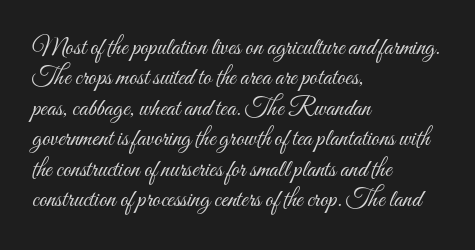
{"bold": "no", "underline": "no", "align": "left", "line_spacing_ratio": 1.22, "letter_spacing": "normal", "letter_spacing_em": 0.0, "glyph_px": 25}
